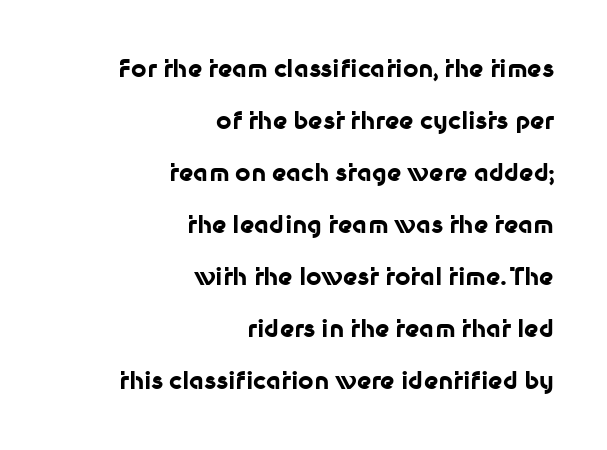
Is the letter spacing exaggerated? No — it looks like the ordinary default. Nobody drew a line under any word here. Leading: increased. Reading down the block, your eye finds every line finishing at a fixed right position. It's the straight-up-and-down kind of type. As a designer I'd log this as weight 700, bold.
